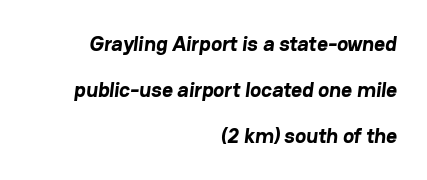
{"bold": "yes", "underline": "no", "align": "right", "line_spacing": "loose", "line_spacing_ratio": 2.19, "letter_spacing": "normal", "letter_spacing_em": 0.0, "glyph_px": 21}
